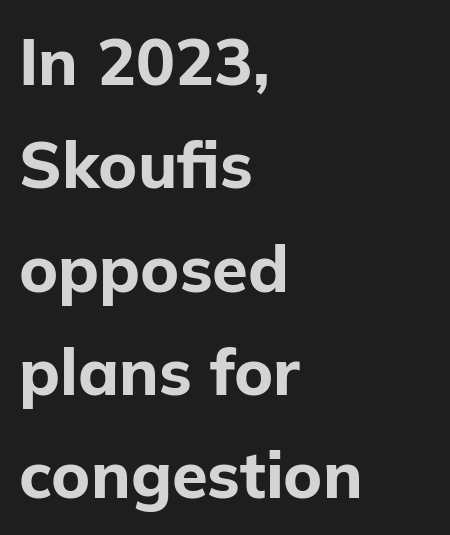
Ascenders rise straight up at ninety degrees. The passage shown has conventional tracking throughout. Is this a sans? Yes — the strokes have no serifs. All the whitespace from short lines collects on the right. The line-height multiplier appears to be the usual default. Varying glyph widths throughout — classic text-font behaviour.
